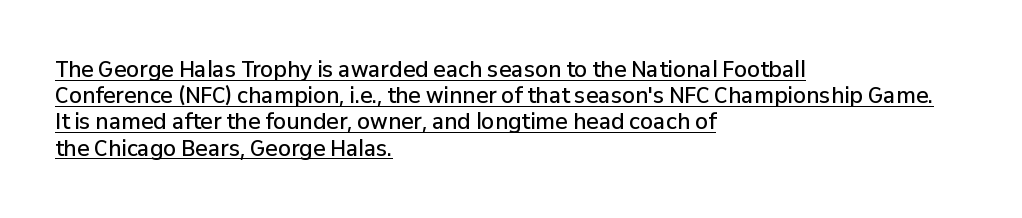
The image shows 21 px text type, upright; set left-aligned, normal line spacing (1.25x), normal letter spacing, underlined.
